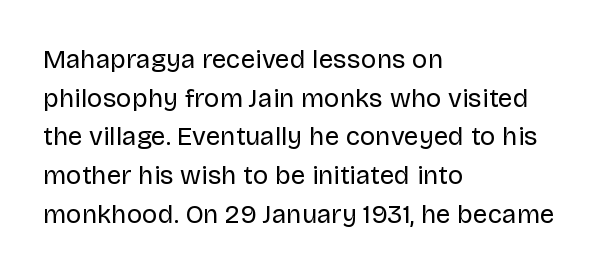
Posture: vertical. The weight tops out at a normal text grade. Words appear dense and cohesive because spacing is normal. If you drew a ruler down the left edge, every line would touch it. Line spacing here is normal. Underline: absent.
